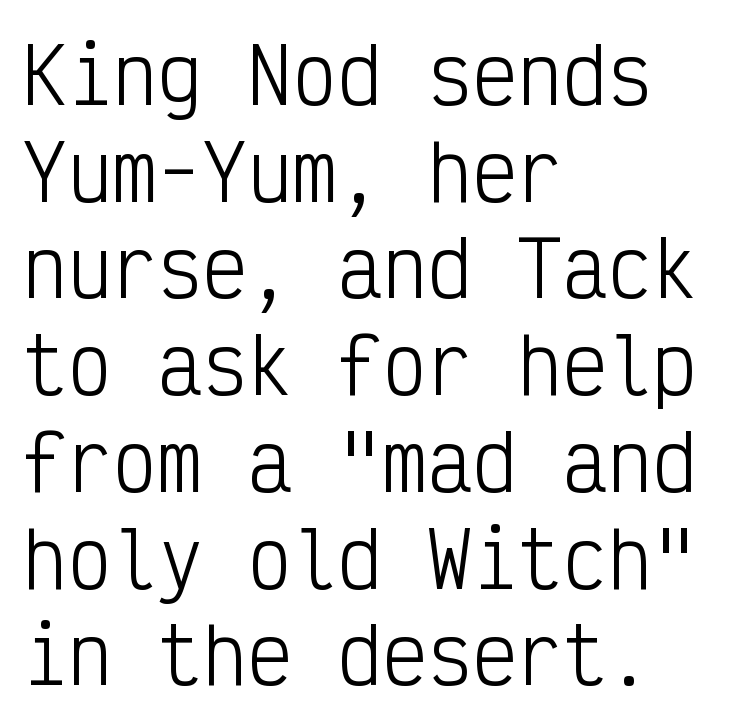
The image shows 75 px light, condensed sans-serif type, upright, monospaced; set left-aligned, normal line spacing (1.29x), normal letter spacing, not underlined; low stroke contrast and a medium x-height.
